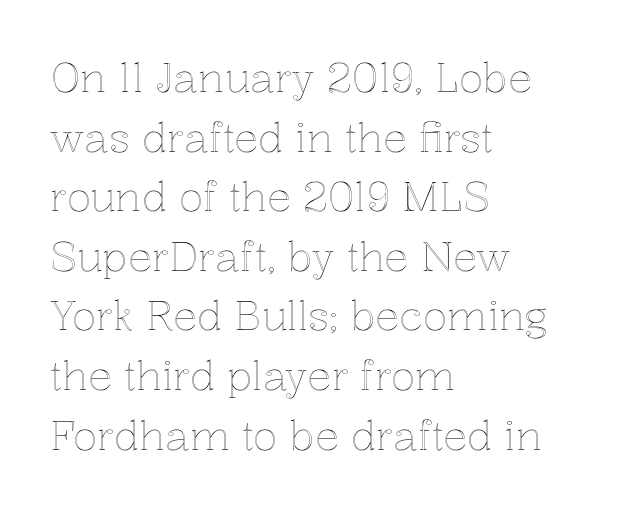
The passage shown has conventional tracking throughout. Unmarked baselines from the first word to the last. Every row of glyphs begins at an identical x-position on the left. This sample has the flowing, uneven cadence of proportional lettering. Regular leading.
